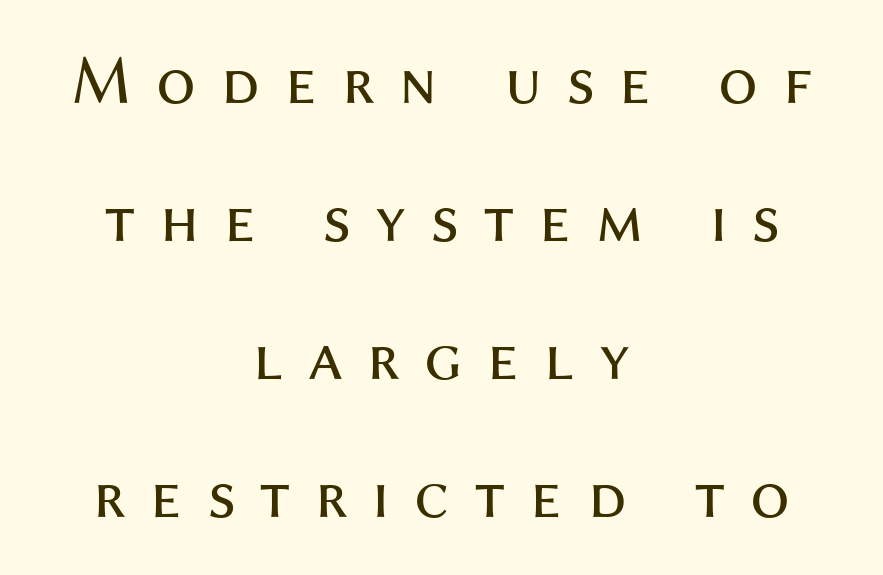
{"serif": "no", "italic": "no", "bold": "no", "weight": "regular", "width": "normal", "stroke_contrast": "medium", "x_height": "medium", "monospaced": "no", "underline": "no", "align": "center", "line_spacing": "loose", "line_spacing_ratio": 1.97, "letter_spacing": "wide", "letter_spacing_em": 0.35, "glyph_px": 70}
